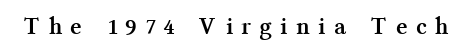
The image shows 25 px bold type, upright; set unusually wide letter spacing (+0.41 em), not underlined.
